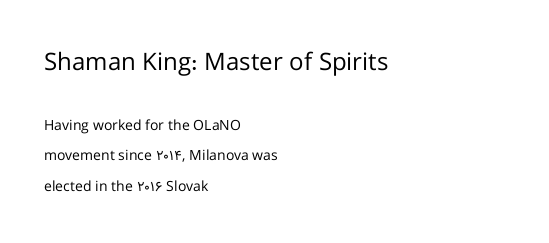
Q: Is the text bold? A: No.
Q: Is the text italic (slanted)? A: No, it is upright.
Q: Is the text underlined? A: No.
Q: How is the paragraph aligned? A: Left-aligned.
Q: Is the spacing between letters normal or unusually wide? A: Normal.
Q: Is the spacing between lines tight, normal or loose? A: Loose.
Q: Which block of text is set in a larger size, the first (top) or the second (bottom)? A: The first (top) one.
